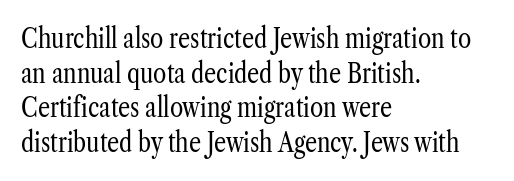
Q: Is the text bold? A: No.
Q: Is the text italic (slanted)? A: No, it is upright.
Q: Is the text underlined? A: No.
Q: How is the paragraph aligned? A: Left-aligned.
Q: Is the spacing between letters normal or unusually wide? A: Normal.
Q: Is the spacing between lines tight, normal or loose? A: Normal.
